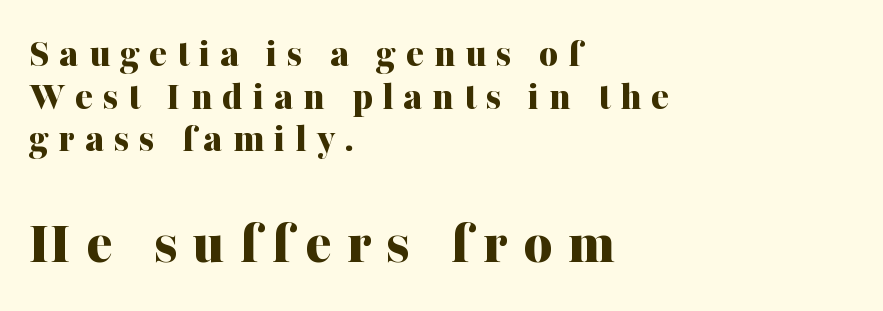
Style check: upright. Teacher's note: observe the even left margin — that is flush-left alignment. The horizontal fit of the characters is loose and conspicuously gappy. The characters look thick and weighty, a clear bold. Is this a sans? No — the strokes have serifs. The leading is snug, giving the passage a crowded texture.
